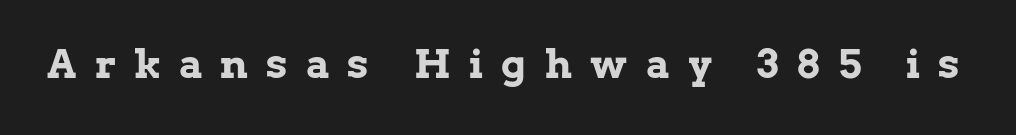
The strokes are fattened all the way to bold. The letters advance in unequal steps, a hallmark of proportional type. Posture: vertical. Students, note that the glyphs here are deliberately spaced far apart.
